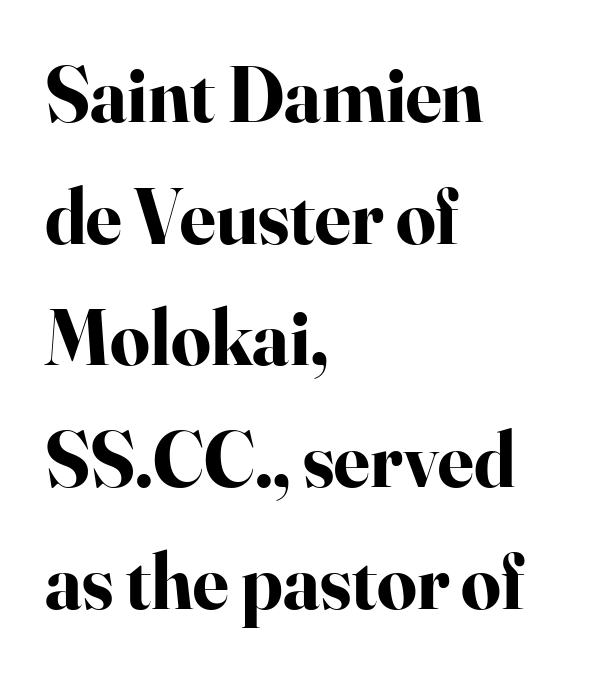
Note the varied advance widths — an 'i' is clearly narrower than an 'm'. Chunky letters — that's bold for sure. Just letters on the line, the space beneath them empty. Horizontal alignment here is leftward, the default for most running prose. The passage shown stacks its lines at a standard gap. Standard letterfit; no display-style spreading of the glyphs.
